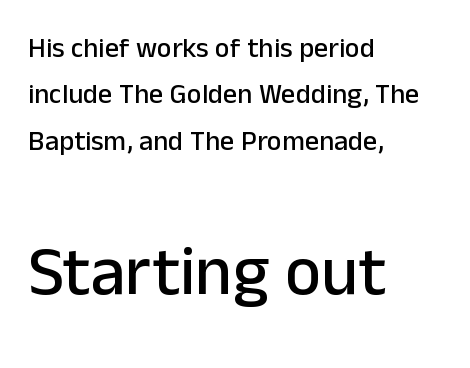
The image shows 69 px sans-serif type, upright; set left-aligned, normal line spacing (1.66x), normal letter spacing, not underlined; the second (bottom) block is 2.46x larger; low stroke contrast and a medium x-height.
